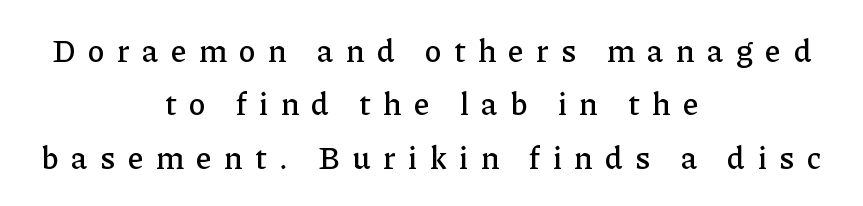
{"serif": "yes", "italic": "no", "width": "normal", "stroke_contrast": "low", "x_height": "medium", "monospaced": "no", "underline": "no", "align": "center", "line_spacing_ratio": 1.72, "letter_spacing": "wide", "letter_spacing_em": 0.4, "glyph_px": 31}
